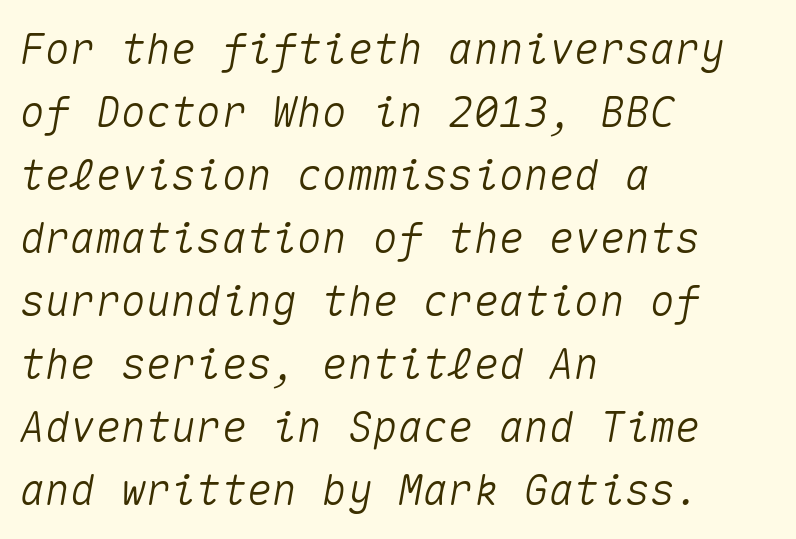
The image shows 42 px text type, italic (leaning right), monospaced; set left-aligned, normal line spacing (1.5x), normal letter spacing, not underlined; medium stroke contrast and a medium x-height.
